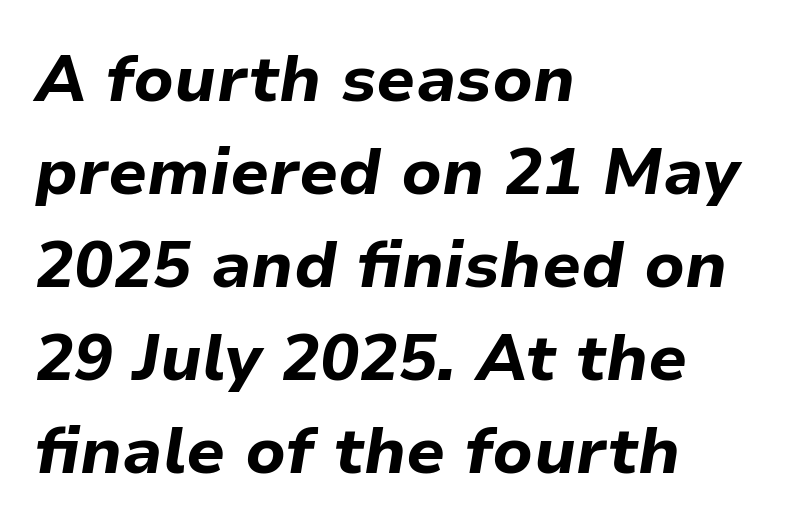
The image shows 65 px bold type, italic (leaning right); set left-aligned, normal line spacing (1.43x), normal letter spacing, not underlined; low stroke contrast and a medium x-height.
